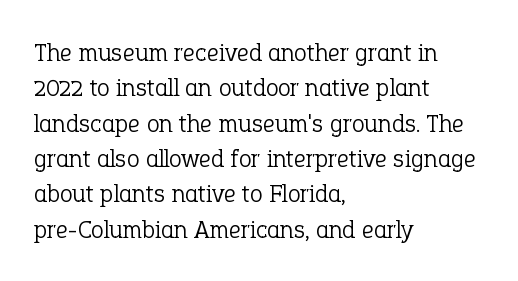
The image shows 26 px text type, upright; set left-aligned, normal line spacing (1.36x), normal letter spacing, not underlined.
